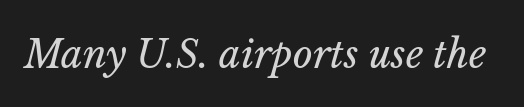
{"italic": "yes", "lean": "right", "slant_degrees": 14, "bold": "no", "weight": "regular", "width": "normal", "stroke_contrast": "low", "x_height": "medium", "monospaced": "no", "underline": "no", "letter_spacing": "normal", "letter_spacing_em": 0.0, "glyph_px": 38}
